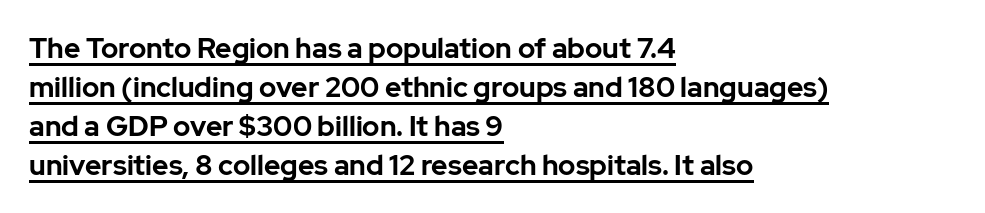
{"serif": "no", "italic": "no", "bold": "yes", "weight": "bold", "width": "normal", "stroke_contrast": "low", "x_height": "medium", "monospaced": "no", "underline": "yes", "align": "left", "line_spacing": "normal", "line_spacing_ratio": 1.39, "letter_spacing": "normal", "letter_spacing_em": 0.0, "glyph_px": 28}
